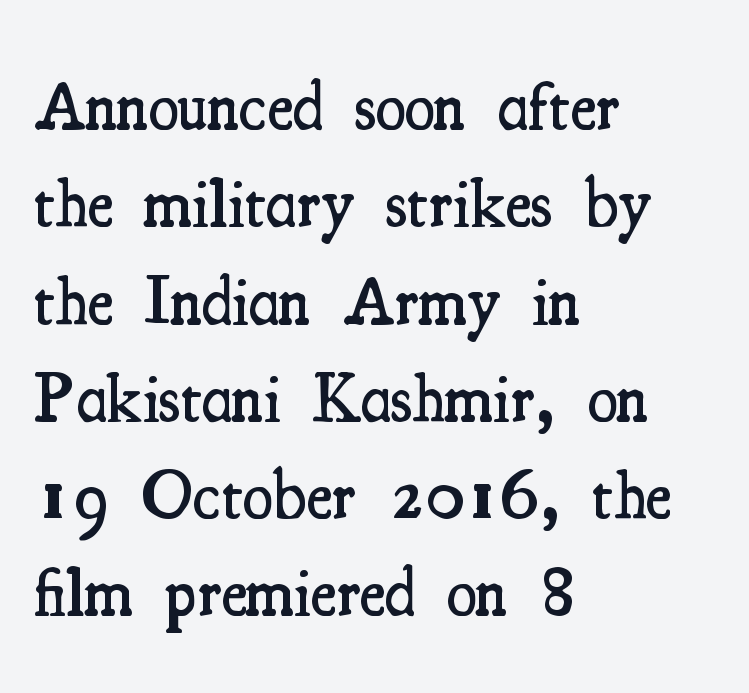
{"serif": "yes", "italic": "no", "bold": "semi", "weight": "semibold", "width": "condensed", "stroke_contrast": "medium", "x_height": "small", "monospaced": "no", "underline": "no", "align": "left", "line_spacing": "normal", "line_spacing_ratio": 1.41, "letter_spacing": "normal", "letter_spacing_em": 0.0, "glyph_px": 69}
